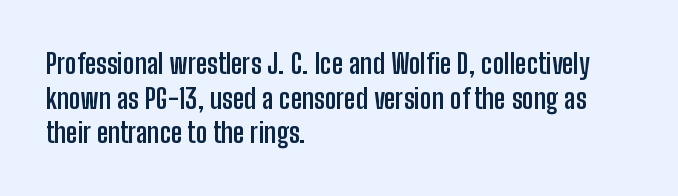
The image shows 28 px semibold, condensed sans-serif type, upright; set left-aligned, line spacing 1.24x, normal letter spacing, not underlined; low stroke contrast and a medium x-height.
